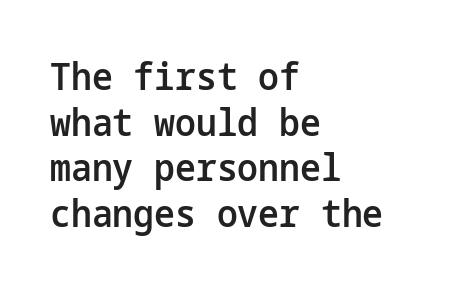
Q: Is the text bold? A: Semi-bold.
Q: Is the text italic (slanted)? A: No, it is upright.
Q: Is the typeface a serif or a sans-serif typeface? A: Sans-serif.
Q: Is the text underlined? A: No.
Q: How is the paragraph aligned? A: Left-aligned.
Q: Is the spacing between letters normal or unusually wide? A: Normal.
Q: Width (condensed, normal, or wide)? A: Normal.
Q: Stroke contrast? A: Low.
Q: x-height? A: Medium.
